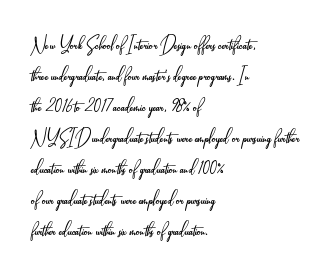
{"bold": "no", "underline": "no", "align": "left", "line_spacing": "normal", "line_spacing_ratio": 1.29, "letter_spacing": "normal", "letter_spacing_em": 0.0, "glyph_px": 24}
